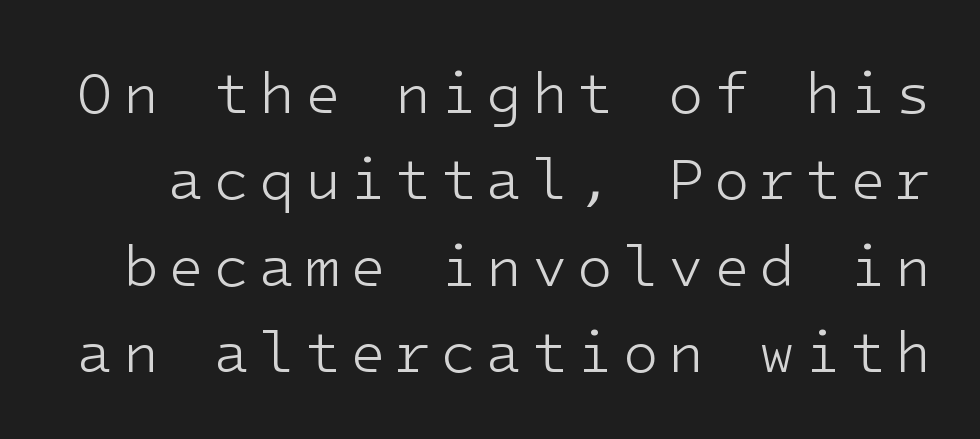
Q: Is the text bold? A: No.
Q: Is the text italic (slanted)? A: No, it is upright.
Q: Is the typeface a serif or a sans-serif typeface? A: Sans-serif.
Q: Is the text underlined? A: No.
Q: Is the spacing between lines tight, normal or loose? A: Normal.
Q: Width (condensed, normal, or wide)? A: Normal.
Q: Stroke contrast? A: Low.
Q: x-height? A: Medium.
